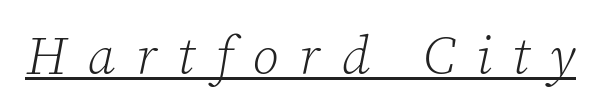
{"serif": "yes", "italic": "yes", "lean": "right", "slant_degrees": 12, "bold": "no", "weight": "light", "width": "normal", "stroke_contrast": "low", "x_height": "medium", "monospaced": "no", "underline": "yes", "letter_spacing": "wide", "letter_spacing_em": 0.39, "glyph_px": 53}
